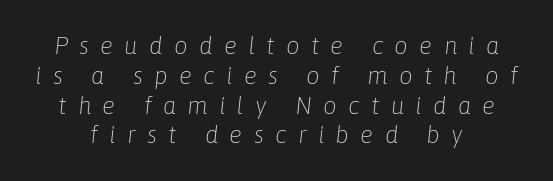
The image shows 24 px text type, italic (leaning right); set centered, line spacing 1.24x, unusually wide letter spacing (+0.47 em), not underlined.
